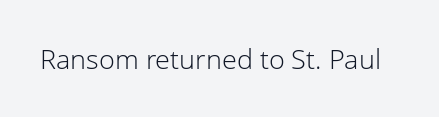
{"italic": "no", "bold": "no", "underline": "no", "letter_spacing": "normal", "letter_spacing_em": 0.0, "glyph_px": 27}
